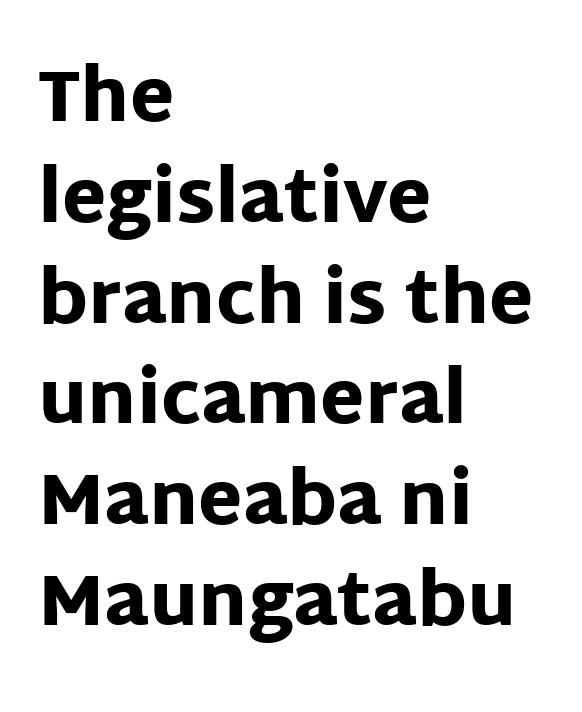
The image shows 72 px heavy sans-serif type, upright; set left-aligned, normal line spacing (1.4x), normal letter spacing, not underlined; low stroke contrast and a large x-height.
